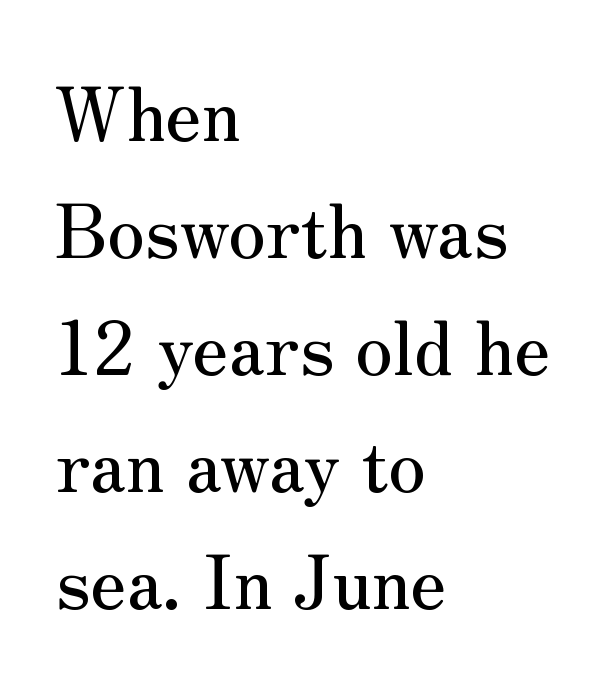
The image shows 74 px serif type, upright; set left-aligned, normal line spacing (1.58x), normal letter spacing, not underlined; medium stroke contrast and a small x-height.
